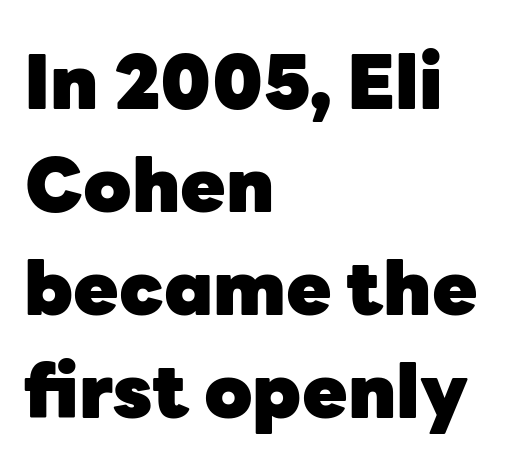
Q: Is the text bold? A: Yes.
Q: Is the text italic (slanted)? A: No, it is upright.
Q: Is the typeface a serif or a sans-serif typeface? A: Sans-serif.
Q: Is the text underlined? A: No.
Q: How is the paragraph aligned? A: Left-aligned.
Q: Is the spacing between letters normal or unusually wide? A: Normal.
Q: Is the spacing between lines tight, normal or loose? A: Normal.
Q: Width (condensed, normal, or wide)? A: Normal.
Q: Stroke contrast? A: Low.
Q: x-height? A: Medium.
Q: Monospaced? A: No.
